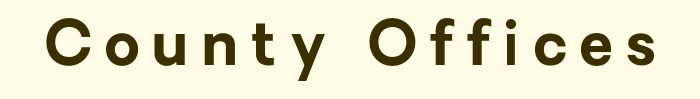
Q: Is the text bold? A: Yes.
Q: Is the text italic (slanted)? A: No, it is upright.
Q: Is the typeface a serif or a sans-serif typeface? A: Sans-serif.
Q: Is the text underlined? A: No.
Q: Is the spacing between letters normal or unusually wide? A: Unusually wide.
Q: Width (condensed, normal, or wide)? A: Normal.
Q: Stroke contrast? A: Low.
Q: x-height? A: Medium.
Q: Monospaced? A: No.
